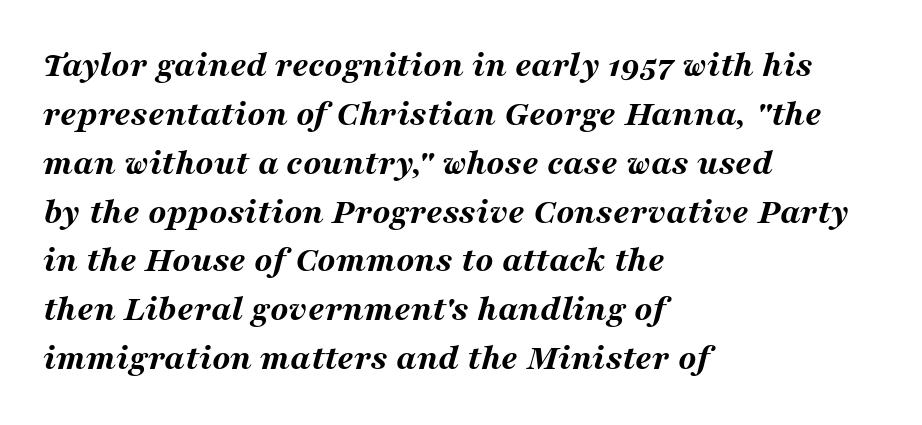
Q: Is the text bold? A: Yes.
Q: Is the text italic (slanted)? A: Yes, it leans right by about 16 degrees.
Q: Is the text underlined? A: No.
Q: How is the paragraph aligned? A: Left-aligned.
Q: Is the spacing between letters normal or unusually wide? A: Normal.
Q: Is the spacing between lines tight, normal or loose? A: Normal.
Q: Width (condensed, normal, or wide)? A: Wide.
Q: Stroke contrast? A: Medium.
Q: x-height? A: Medium.
Q: Monospaced? A: No.
